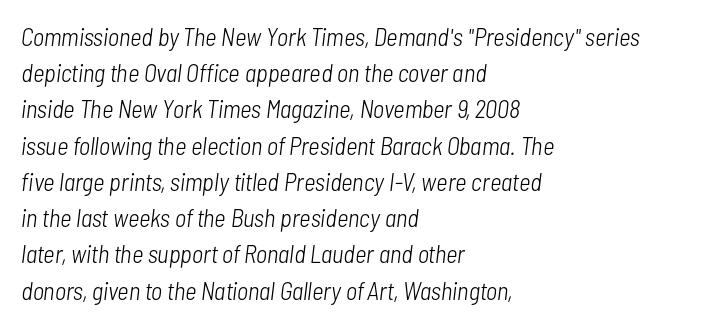
The image shows 25 px text type, italic (leaning right); set left-aligned, normal line spacing (1.45x), normal letter spacing, not underlined.
